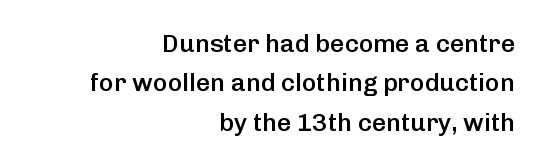
Q: Is the text bold? A: Semi-bold.
Q: Is the text italic (slanted)? A: No, it is upright.
Q: Is the text underlined? A: No.
Q: How is the paragraph aligned? A: Right-aligned.
Q: Is the spacing between letters normal or unusually wide? A: Normal.
Q: Is the spacing between lines tight, normal or loose? A: Normal.
